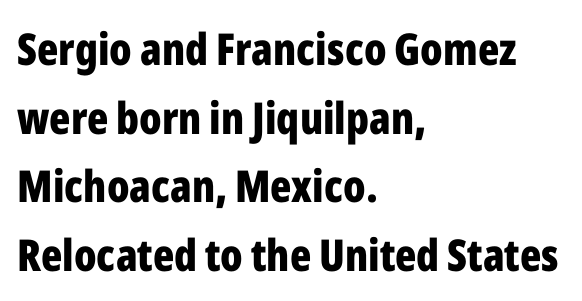
The image shows 44 px bold, condensed sans-serif type, upright; set left-aligned, normal line spacing (1.56x), normal letter spacing, not underlined; low stroke contrast and a medium x-height.
